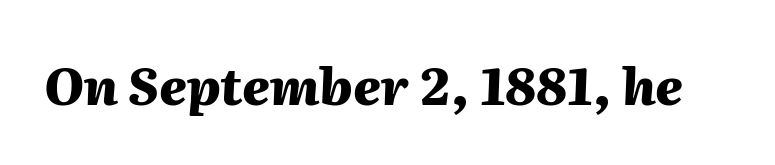
Q: Is the text bold? A: Yes.
Q: Is the text italic (slanted)? A: Yes, it leans right by about 2 degrees.
Q: Is the text underlined? A: No.
Q: Is the spacing between letters normal or unusually wide? A: Normal.
Q: Width (condensed, normal, or wide)? A: Normal.
Q: Stroke contrast? A: Medium.
Q: x-height? A: Medium.
Q: Monospaced? A: No.
